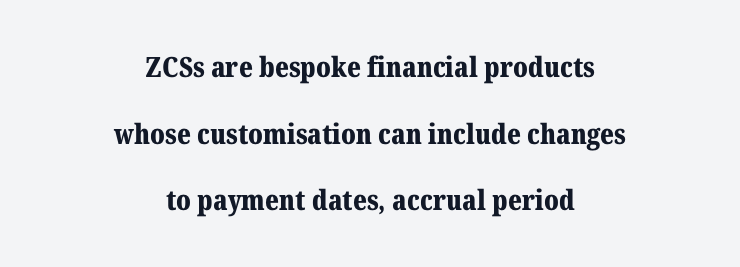
The face used here is proportionally spaced, like ordinary book or web type. A dark, heavy texture on the line: the type is bold. Does the copy run flush right? No — it is centered line by line. Compared with typical body copy, the letter spacing here is the same. A typesetter would call this leading open, well beyond the default. Look at the bottom of the vertical strokes: they flare into serifs here.
